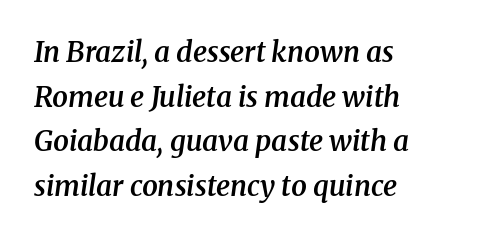
The specimen reads as italic at a glance. Here the designer chose a conventional face with non-uniform glyph widths. This sample is left-justified, so line endings fall wherever the words run out. Weight: semibold (demi). This rendering leaves character spacing at its baseline value. The space between consecutive lines is moderate.
